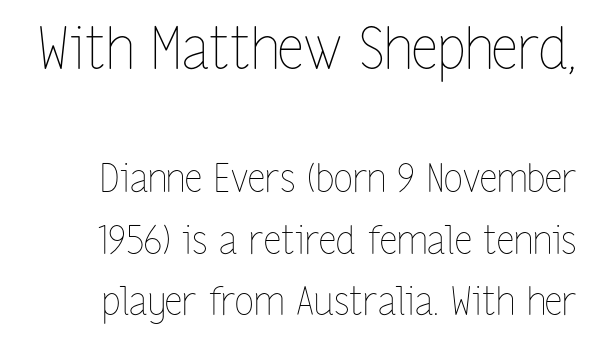
{"italic": "no", "bold": "no", "weight": "thin", "width": "condensed", "stroke_contrast": "low", "x_height": "medium", "monospaced": "no", "underline": "no", "line_spacing": "normal", "line_spacing_ratio": 1.58, "letter_spacing": "normal", "letter_spacing_em": 0.0, "larger_block": "first", "size_ratio": 1.49, "glyph_px": 58}
